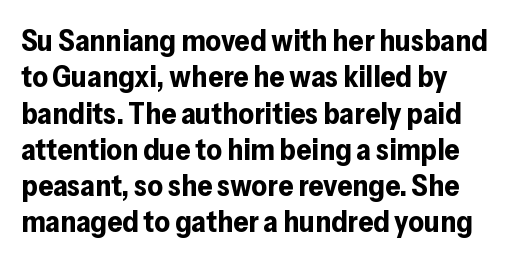
Q: Is the text bold? A: Yes.
Q: Is the text italic (slanted)? A: No, it is upright.
Q: Is the typeface a serif or a sans-serif typeface? A: Sans-serif.
Q: Is the text underlined? A: No.
Q: Is the spacing between letters normal or unusually wide? A: Normal.
Q: Width (condensed, normal, or wide)? A: Normal.
Q: Stroke contrast? A: Low.
Q: x-height? A: Medium.
Q: Monospaced? A: No.
